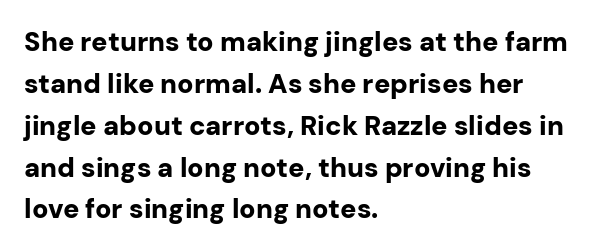
The face used here has the dense, thick strokes of a bold. Students, observe: this is what conventionally led text looks like. Notice how the stems are strictly vertical — no italics here. The setting favours the left margin, as ordinary paragraphs usually do.
